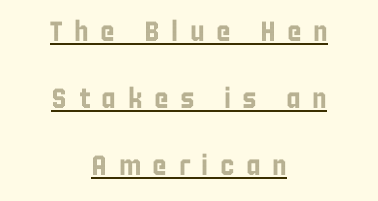
{"italic": "no", "width": "condensed", "x_height": "large", "monospaced": "no", "underline": "yes", "align": "center", "line_spacing": "loose", "line_spacing_ratio": 2.39, "letter_spacing": "wide", "letter_spacing_em": 0.4, "glyph_px": 28}
